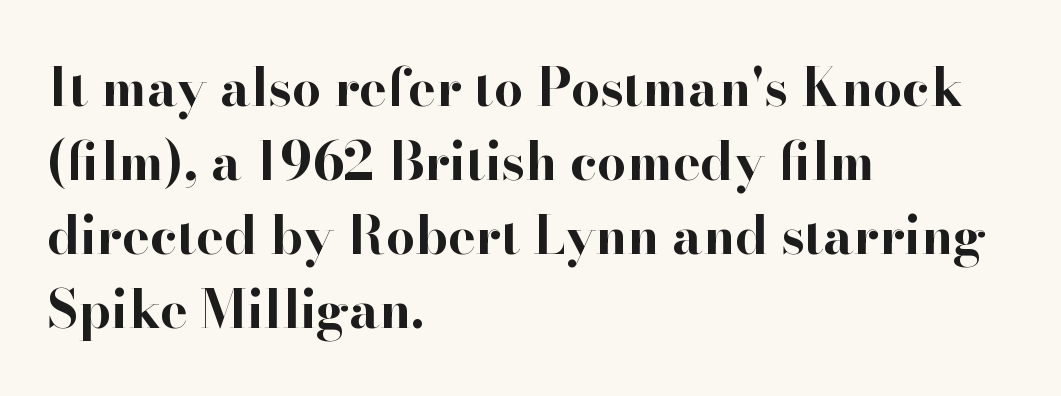
The image shows 52 px bold serif type, upright; set left-aligned, normal line spacing (1.42x), normal letter spacing, not underlined; high stroke contrast and a small x-height.
